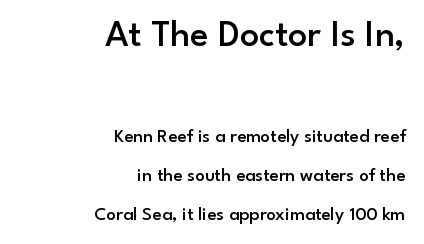
{"serif": "no", "italic": "no", "bold": "semi", "weight": "semibold", "width": "normal", "stroke_contrast": "low", "x_height": "small", "monospaced": "no", "underline": "no", "align": "right", "line_spacing": "loose", "line_spacing_ratio": 2.06, "letter_spacing": "normal", "letter_spacing_em": 0.0, "larger_block": "first", "size_ratio": 2.0, "glyph_px": 38}
